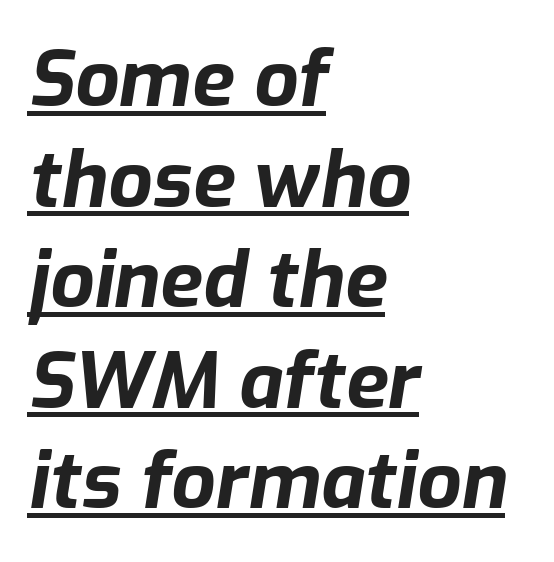
{"italic": "yes", "lean": "right", "slant_degrees": 9, "bold": "yes", "weight": "bold", "width": "normal", "stroke_contrast": "low", "x_height": "medium", "monospaced": "no", "underline": "yes", "align": "left", "line_spacing": "normal", "line_spacing_ratio": 1.29, "letter_spacing": "normal", "letter_spacing_em": 0.0, "glyph_px": 78}
